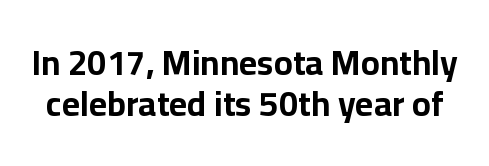
The image shows 35 px bold sans-serif type, upright; set line spacing 1.18x, normal letter spacing, not underlined; low stroke contrast and a medium x-height.
